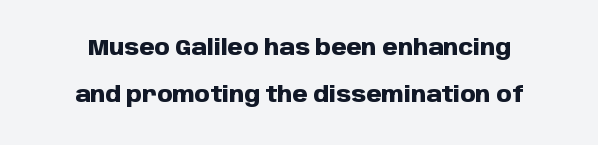
The image shows 22 px bold type, upright; set loose line spacing (2.12x), normal letter spacing, not underlined.
